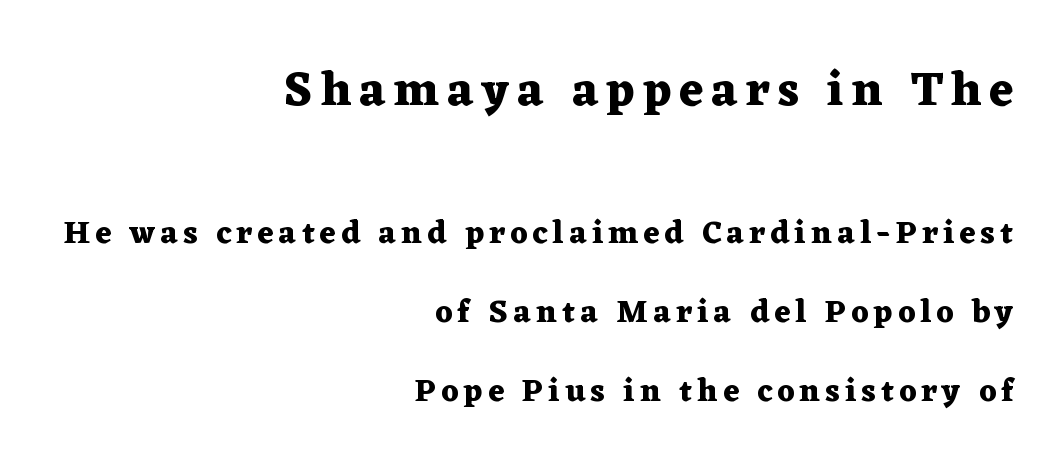
The image shows 48 px heavy, wide serif type, upright; set right-aligned, loose line spacing (2.46x), not underlined; the first (top) block is 1.5x larger; medium stroke contrast and a medium x-height.
